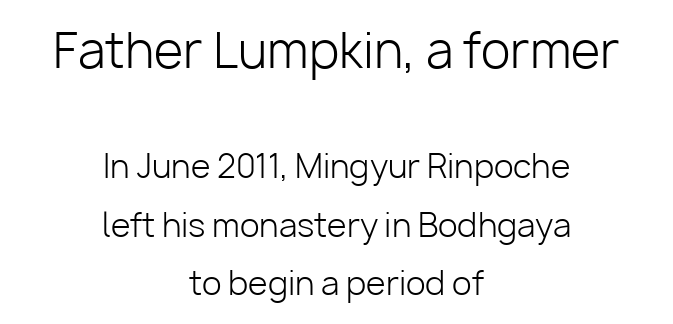
{"serif": "no", "italic": "no", "bold": "no", "weight": "light", "width": "normal", "stroke_contrast": "low", "x_height": "medium", "monospaced": "no", "underline": "no", "align": "center", "line_spacing_ratio": 1.83, "letter_spacing": "normal", "letter_spacing_em": 0.0, "larger_block": "first", "size_ratio": 1.5, "glyph_px": 48}
